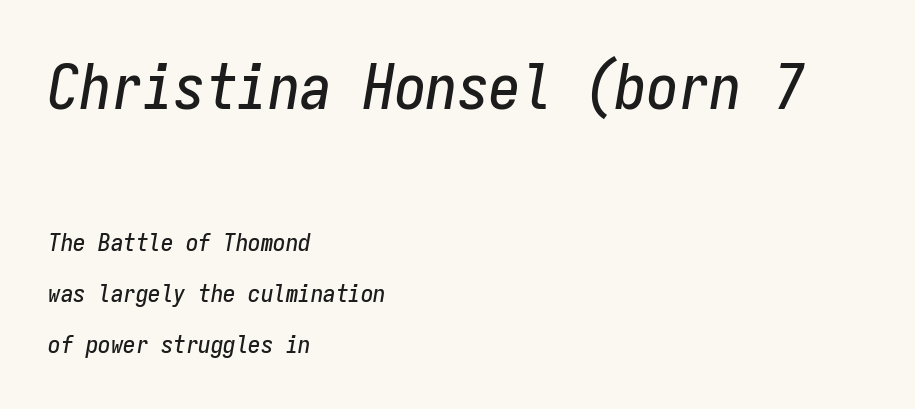
Default kerning and tracking; the words read as compact shapes. If you drew a ruler down the left edge, every line would touch it. The face used here is monospaced, like something from a code editor. The space between consecutive lines is lavish. This rendering features lettering with no underline.
